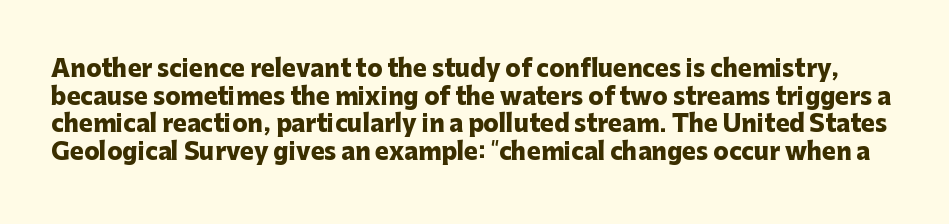
Q: Is the text bold? A: Yes.
Q: Is the text italic (slanted)? A: No, it is upright.
Q: Is the text underlined? A: No.
Q: Is the spacing between letters normal or unusually wide? A: Normal.
